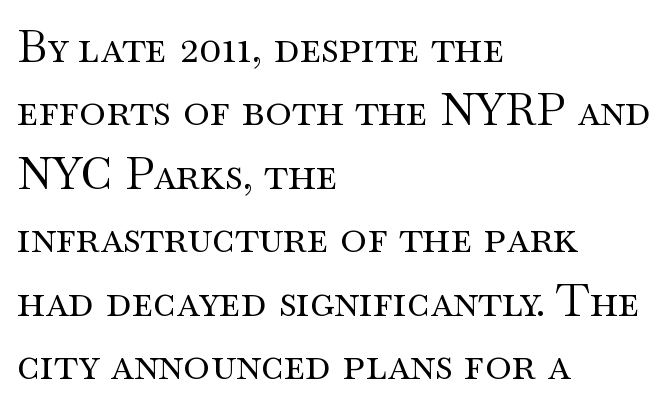
The image shows 45 px regular-weight, wide serif type, upright; set left-aligned, normal line spacing (1.41x), normal letter spacing, not underlined; medium stroke contrast and a small x-height.
